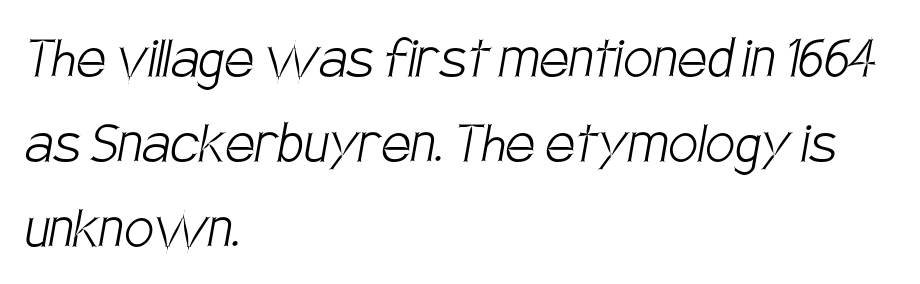
{"serif": "no", "bold": "no", "weight": "light", "width": "condensed", "stroke_contrast": "low", "x_height": "large", "monospaced": "no", "underline": "no", "align": "left", "line_spacing": "normal", "line_spacing_ratio": 1.29, "letter_spacing": "normal", "letter_spacing_em": 0.0, "glyph_px": 66}
